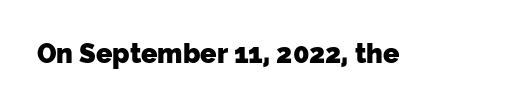
Q: Is the text bold? A: Yes.
Q: Is the text underlined? A: No.
Q: Is the spacing between letters normal or unusually wide? A: Normal.
